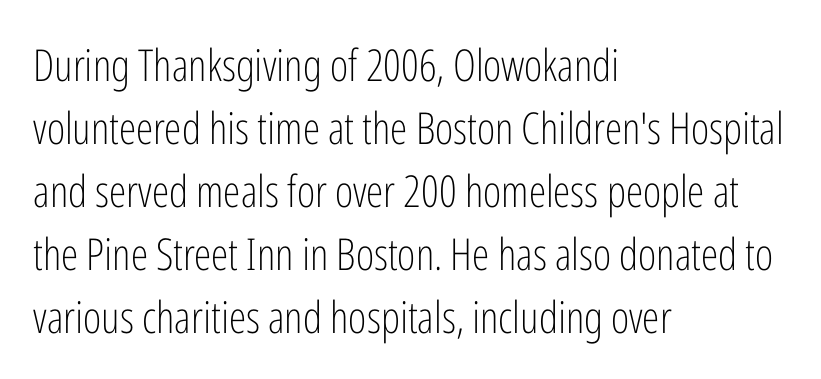
The image shows 44 px light, condensed sans-serif type, upright; set left-aligned, normal line spacing (1.43x), normal letter spacing, not underlined; low stroke contrast and a medium x-height.
